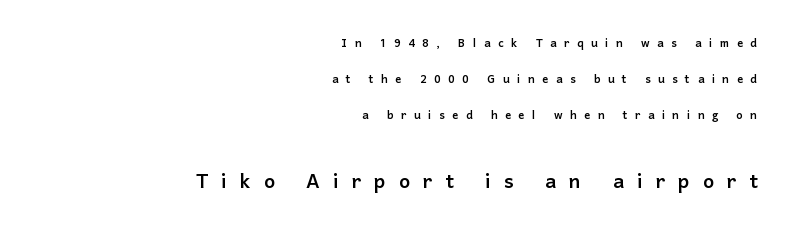
Q: Is the text italic (slanted)? A: No, it is upright.
Q: Is the text underlined? A: No.
Q: How is the paragraph aligned? A: Right-aligned.
Q: Is the spacing between letters normal or unusually wide? A: Unusually wide.
Q: Is the spacing between lines tight, normal or loose? A: Loose.
Q: Which block of text is set in a larger size, the first (top) or the second (bottom)? A: The second (bottom) one.
